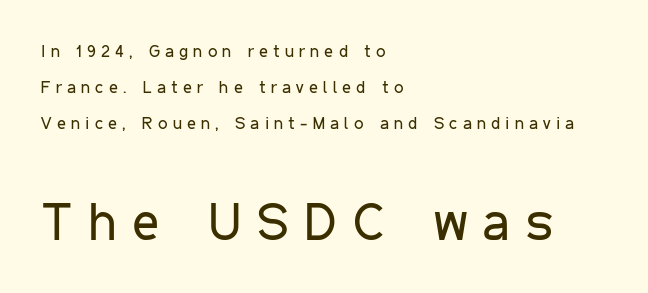
Q: Is the text bold? A: No.
Q: Is the text italic (slanted)? A: No, it is upright.
Q: Is the typeface a serif or a sans-serif typeface? A: Sans-serif.
Q: Is the text underlined? A: No.
Q: How is the paragraph aligned? A: Left-aligned.
Q: Is the spacing between letters normal or unusually wide? A: Unusually wide.
Q: Is the spacing between lines tight, normal or loose? A: Loose.
Q: Which block of text is set in a larger size, the first (top) or the second (bottom)? A: The second (bottom) one.
Q: Width (condensed, normal, or wide)? A: Condensed.
Q: Stroke contrast? A: Low.
Q: x-height? A: Medium.
Q: Monospaced? A: No.
